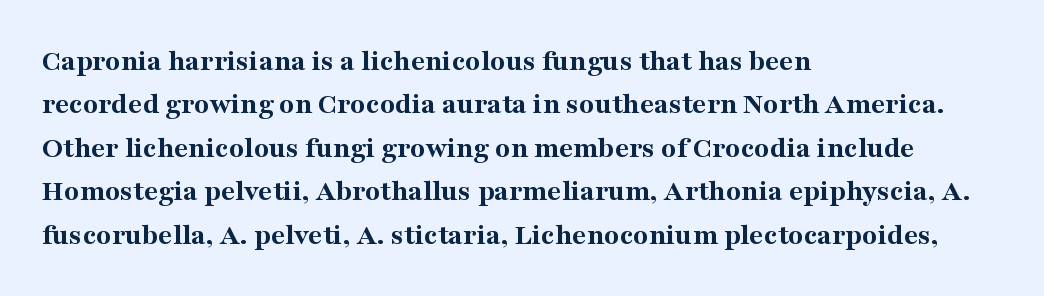
The strip under each line holds only bare page. These lines keep a tight, regular rhythm from letter to letter. Heavy-handed strokes throughout: this text is bold. Letterform terminals end in serifs throughout the passage.
